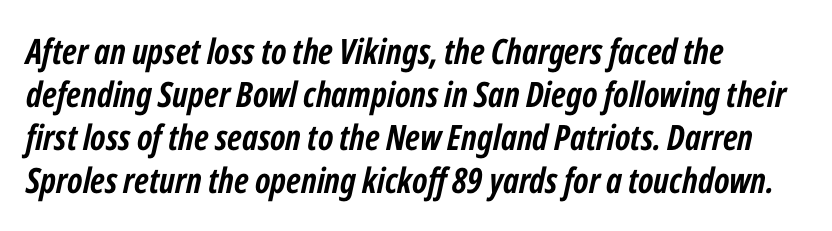
{"italic": "yes", "lean": "right", "slant_degrees": 12, "bold": "yes", "weight": "semibold", "width": "condensed", "stroke_contrast": "low", "x_height": "medium", "monospaced": "no", "underline": "no", "align": "left", "line_spacing_ratio": 1.23, "letter_spacing": "normal", "letter_spacing_em": 0.0, "glyph_px": 35}
